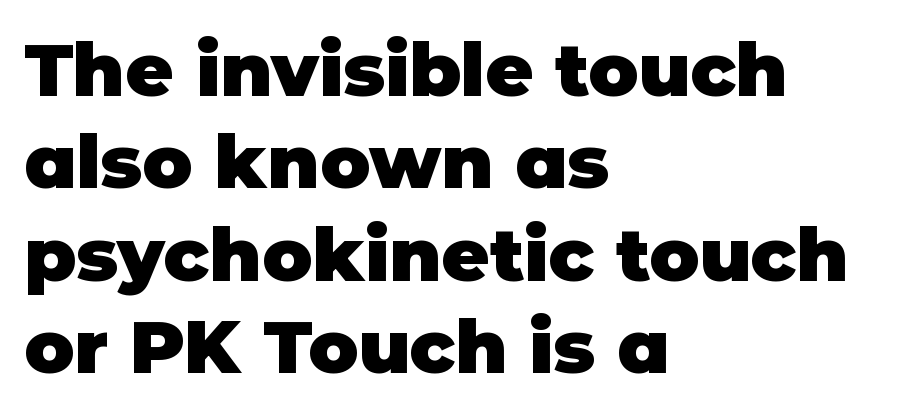
Q: Is the text bold? A: Yes.
Q: Is the text italic (slanted)? A: No, it is upright.
Q: Is the typeface a serif or a sans-serif typeface? A: Sans-serif.
Q: Is the text underlined? A: No.
Q: How is the paragraph aligned? A: Left-aligned.
Q: Is the spacing between letters normal or unusually wide? A: Normal.
Q: Is the spacing between lines tight, normal or loose? A: Normal.
Q: Width (condensed, normal, or wide)? A: Normal.
Q: Stroke contrast? A: Low.
Q: x-height? A: Large.
Q: Monospaced? A: No.
